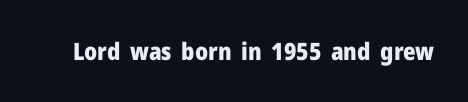
The image shows 24 px bold type, upright; set normal letter spacing, not underlined.
